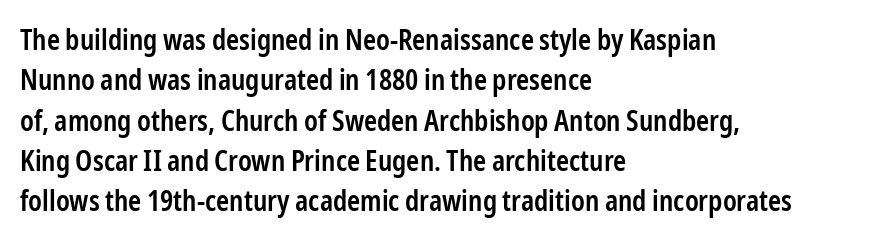
The image shows 28 px semibold, condensed sans-serif type, upright; set left-aligned, normal line spacing (1.44x), normal letter spacing, not underlined; low stroke contrast and a medium x-height.
